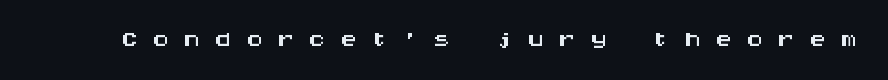
The image shows 34 px wide sans-serif type, upright, monospaced; set unusually wide letter spacing (+0.42 em), not underlined; medium stroke contrast and a large x-height.
